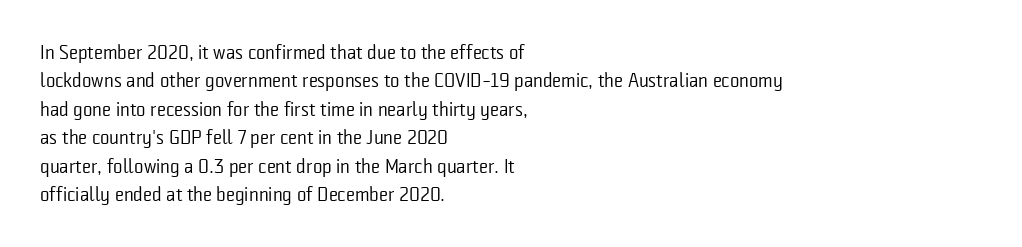
The image shows 20 px text type, upright; set left-aligned, normal line spacing (1.42x), normal letter spacing, not underlined.
